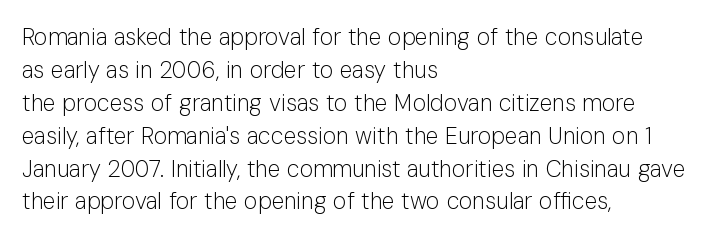
{"italic": "no", "bold": "no", "underline": "no", "align": "left", "line_spacing": "normal", "line_spacing_ratio": 1.43, "letter_spacing": "normal", "letter_spacing_em": 0.0, "glyph_px": 23}
